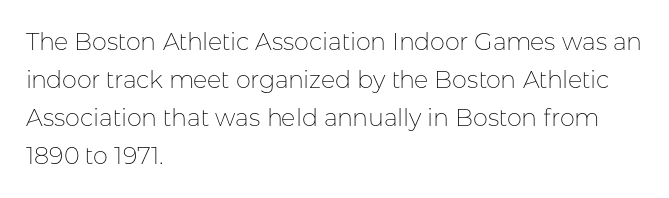
{"italic": "no", "bold": "no", "underline": "no", "align": "left", "line_spacing": "normal", "line_spacing_ratio": 1.59, "letter_spacing": "normal", "letter_spacing_em": 0.0, "glyph_px": 24}
